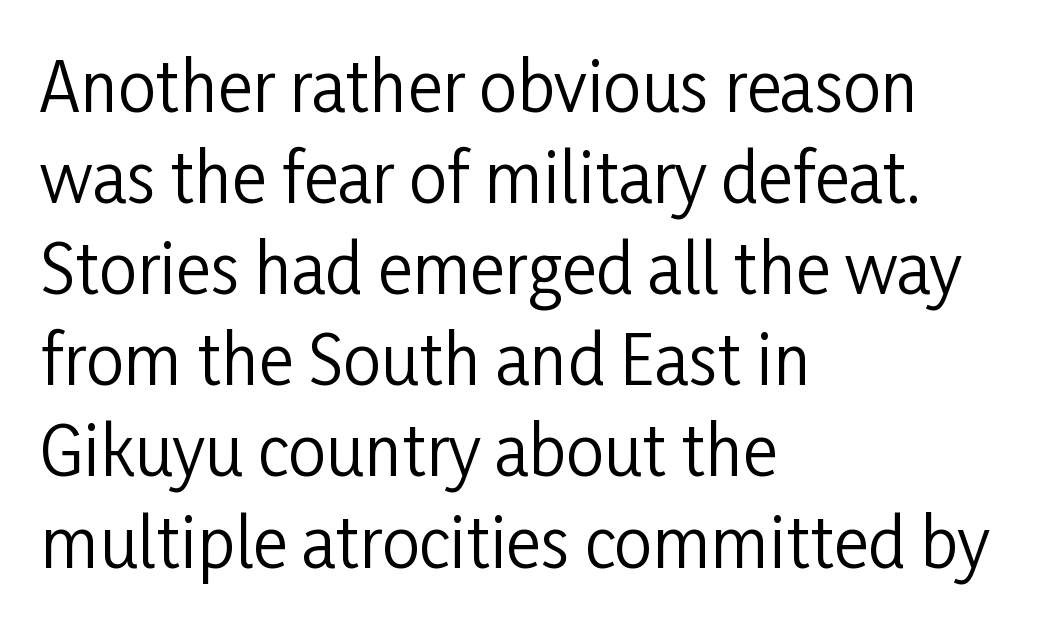
The image shows 67 px regular-weight, condensed sans-serif type, upright; set left-aligned, normal line spacing (1.36x), normal letter spacing, not underlined; low stroke contrast and a medium x-height.
